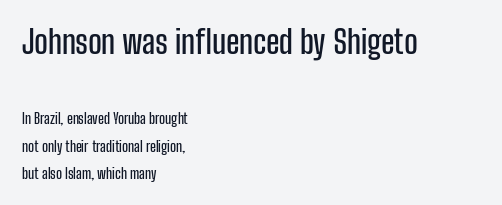
The image shows 32 px condensed sans-serif type, upright; set left-aligned, loose line spacing (1.96x), normal letter spacing, not underlined; the first (top) block is 2.29x larger; low stroke contrast and a medium x-height.
